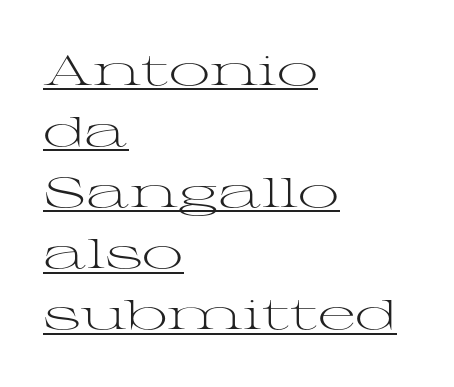
The image shows 41 px light, wide serif type, upright; set left-aligned, normal line spacing (1.49x), normal letter spacing, underlined; medium stroke contrast and a medium x-height.
